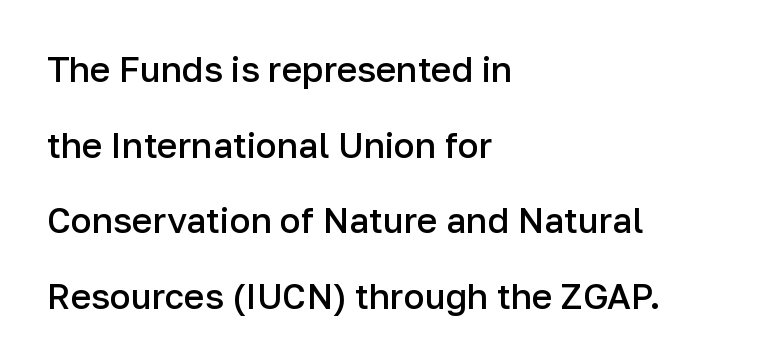
{"serif": "no", "italic": "no", "bold": "semi", "weight": "semibold", "width": "normal", "stroke_contrast": "low", "x_height": "medium", "monospaced": "no", "underline": "no", "align": "left", "line_spacing": "loose", "line_spacing_ratio": 2.16, "letter_spacing": "normal", "letter_spacing_em": 0.0, "glyph_px": 35}
